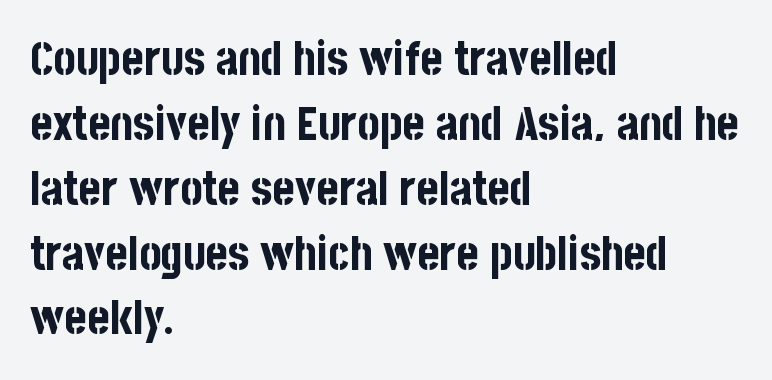
Q: Is the text bold? A: Yes.
Q: Is the text italic (slanted)? A: No, it is upright.
Q: Is the typeface a serif or a sans-serif typeface? A: Sans-serif.
Q: Is the text underlined? A: No.
Q: How is the paragraph aligned? A: Left-aligned.
Q: Is the spacing between letters normal or unusually wide? A: Normal.
Q: Is the spacing between lines tight, normal or loose? A: Normal.
Q: Width (condensed, normal, or wide)? A: Condensed.
Q: Stroke contrast? A: Low.
Q: x-height? A: Large.
Q: Monospaced? A: No.
